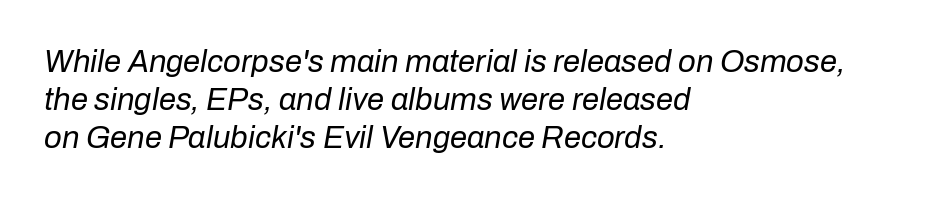
{"italic": "yes", "lean": "right", "slant_degrees": 10, "bold": "no", "weight": "regular", "width": "normal", "stroke_contrast": "low", "x_height": "medium", "monospaced": "no", "underline": "no", "align": "left", "line_spacing_ratio": 1.22, "letter_spacing": "normal", "letter_spacing_em": 0.0, "glyph_px": 31}
